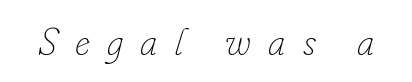
This is oblique type, the kind used for emphasis or titles. Note the varied advance widths — an 'i' is clearly narrower than an 'm'. Unbolded letterforms with no extra heft. The gaps between neighbouring characters are conspicuously large. Any mark beneath the type? The region is blank.
